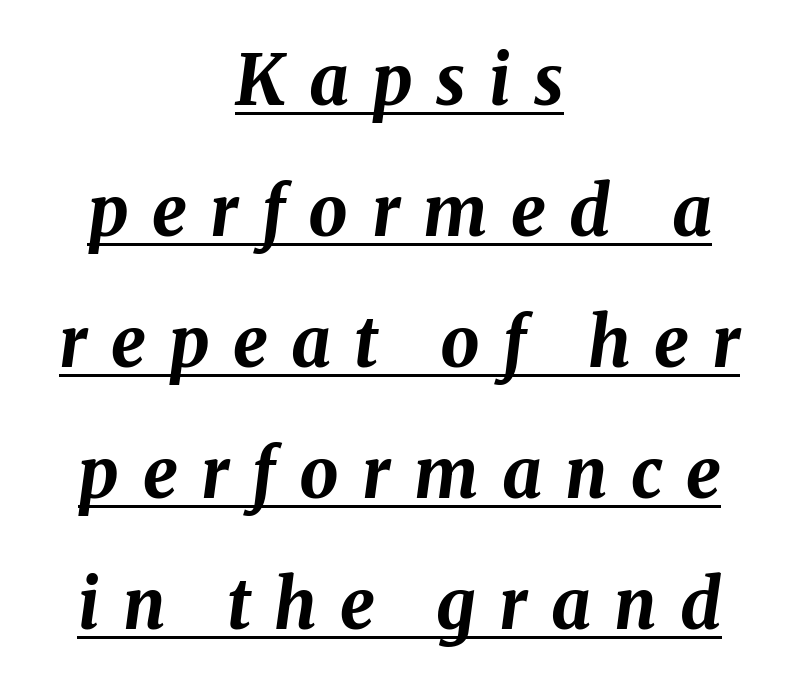
{"italic": "yes", "lean": "right", "slant_degrees": 8, "bold": "yes", "weight": "bold", "width": "normal", "stroke_contrast": "medium", "x_height": "medium", "monospaced": "no", "underline": "yes", "align": "center", "line_spacing": "loose", "line_spacing_ratio": 1.9, "letter_spacing": "wide", "letter_spacing_em": 0.34, "glyph_px": 69}
